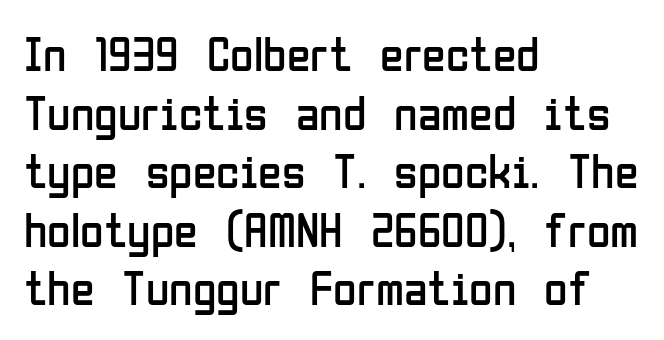
{"serif": "no", "italic": "no", "bold": "no", "weight": "regular", "width": "condensed", "stroke_contrast": "low", "x_height": "medium", "monospaced": "no", "underline": "no", "align": "left", "line_spacing_ratio": 1.22, "letter_spacing": "normal", "letter_spacing_em": 0.0, "glyph_px": 48}
